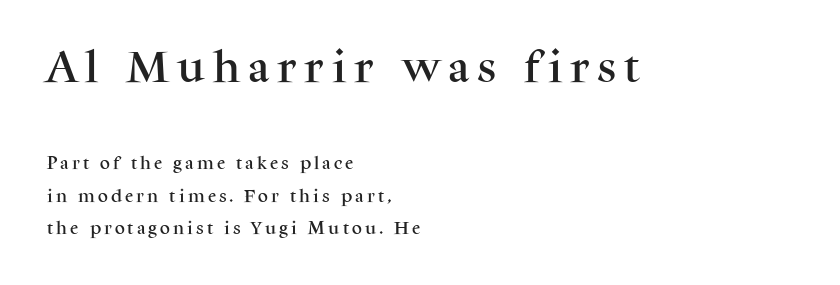
The image shows 35 px serif type, upright; set left-aligned, loose line spacing (2.3x), unusually wide letter spacing (+0.22 em), not underlined; the first (top) block is 2.5x larger; medium stroke contrast and a medium x-height.
